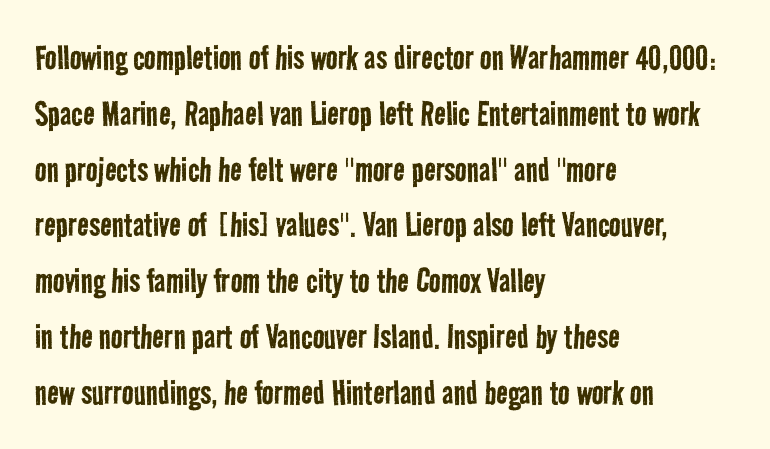
{"serif": "no", "bold": "no", "weight": "regular", "width": "condensed", "stroke_contrast": "low", "x_height": "medium", "monospaced": "no", "underline": "no", "align": "left", "line_spacing": "normal", "line_spacing_ratio": 1.43, "letter_spacing": "normal", "letter_spacing_em": 0.0, "glyph_px": 39}
